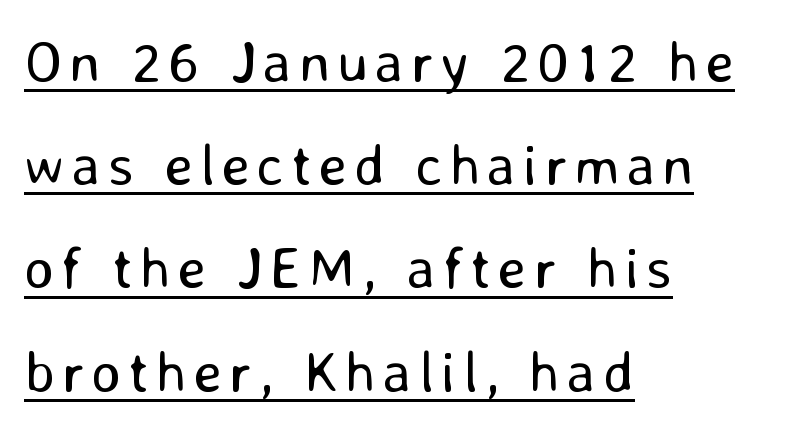
The image shows 58 px regular-weight sans-serif type, upright; set left-aligned, line spacing 1.78x, underlined; low stroke contrast and a medium x-height.
